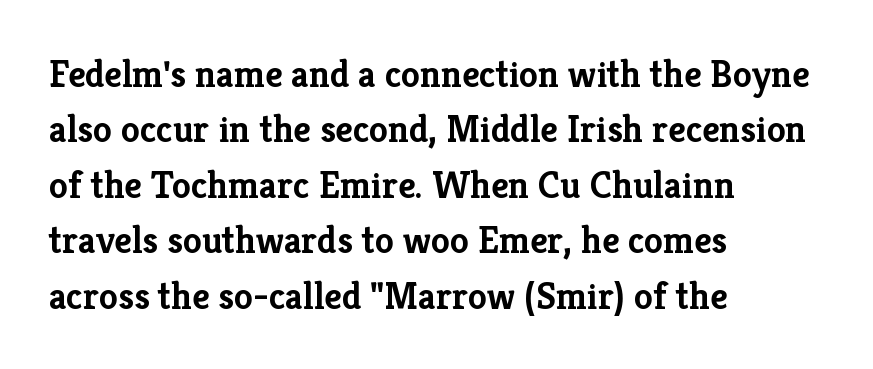
Q: Is the text bold? A: Yes.
Q: Is the text italic (slanted)? A: No, it is upright.
Q: Is the typeface a serif or a sans-serif typeface? A: Serif.
Q: Is the text underlined? A: No.
Q: How is the paragraph aligned? A: Left-aligned.
Q: Is the spacing between letters normal or unusually wide? A: Normal.
Q: Is the spacing between lines tight, normal or loose? A: Normal.
Q: Width (condensed, normal, or wide)? A: Normal.
Q: Stroke contrast? A: Low.
Q: x-height? A: Medium.
Q: Monospaced? A: No.
